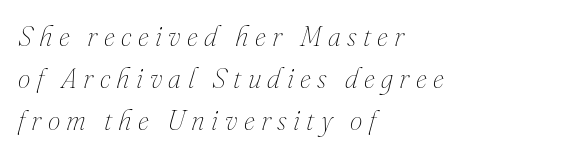
{"italic": "yes", "lean": "right", "slant_degrees": 16, "bold": "no", "weight": "thin", "width": "normal", "stroke_contrast": "medium", "x_height": "small", "monospaced": "no", "underline": "no", "align": "left", "line_spacing": "normal", "line_spacing_ratio": 1.5, "letter_spacing": "wide", "letter_spacing_em": 0.23, "glyph_px": 28}
